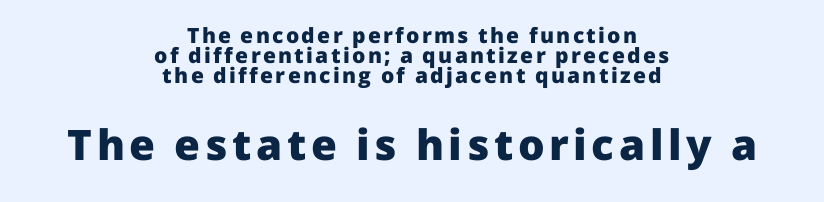
{"serif": "no", "italic": "no", "bold": "yes", "weight": "heavy", "width": "normal", "stroke_contrast": "low", "x_height": "medium", "monospaced": "no", "underline": "no", "align": "center", "line_spacing": "tight", "line_spacing_ratio": 0.96, "larger_block": "second", "size_ratio": 2.0, "glyph_px": 42}
